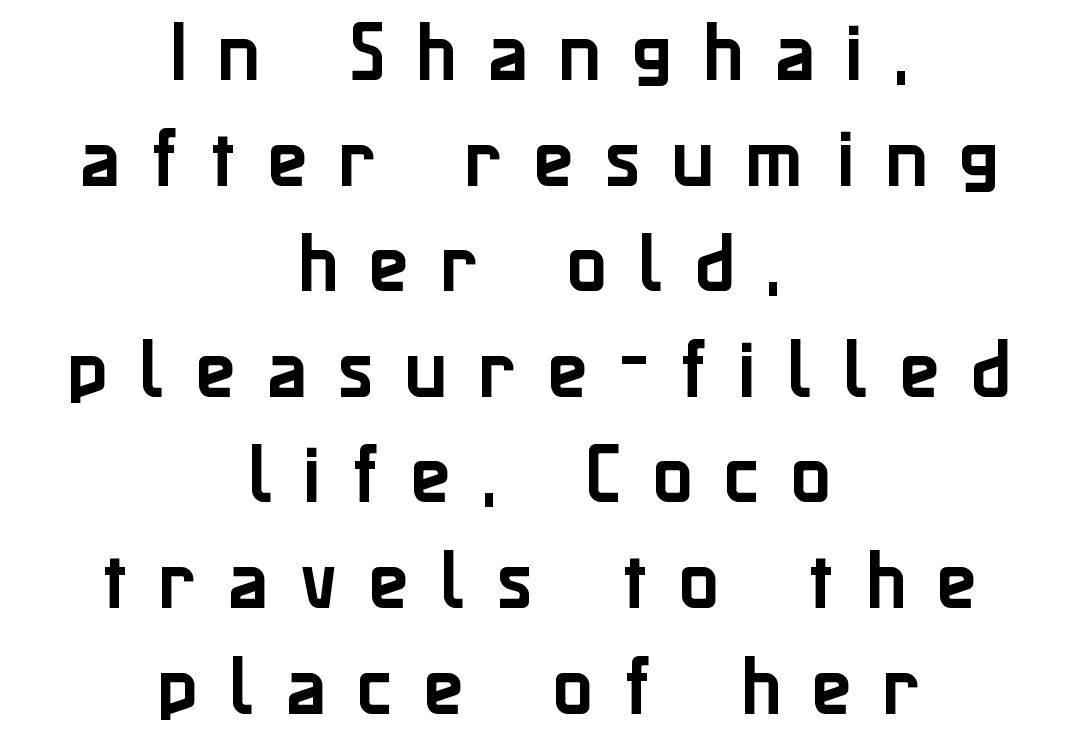
Q: Is the text italic (slanted)? A: No, it is upright.
Q: Is the typeface a serif or a sans-serif typeface? A: Sans-serif.
Q: Is the text underlined? A: No.
Q: How is the paragraph aligned? A: Centered.
Q: Is the spacing between letters normal or unusually wide? A: Unusually wide.
Q: Is the spacing between lines tight, normal or loose? A: Normal.
Q: Width (condensed, normal, or wide)? A: Normal.
Q: Stroke contrast? A: Low.
Q: x-height? A: Medium.
Q: Monospaced? A: No.
